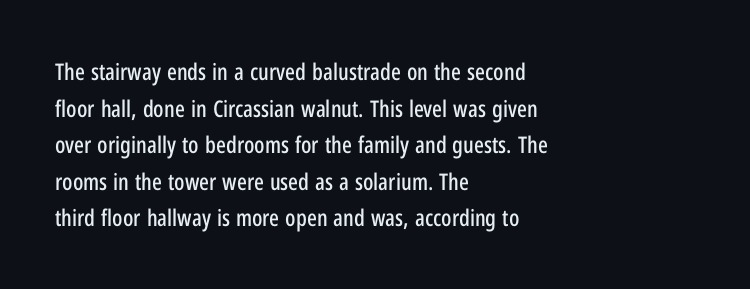
The image shows 23 px text type, upright; set left-aligned, normal line spacing (1.59x), normal letter spacing, not underlined.
